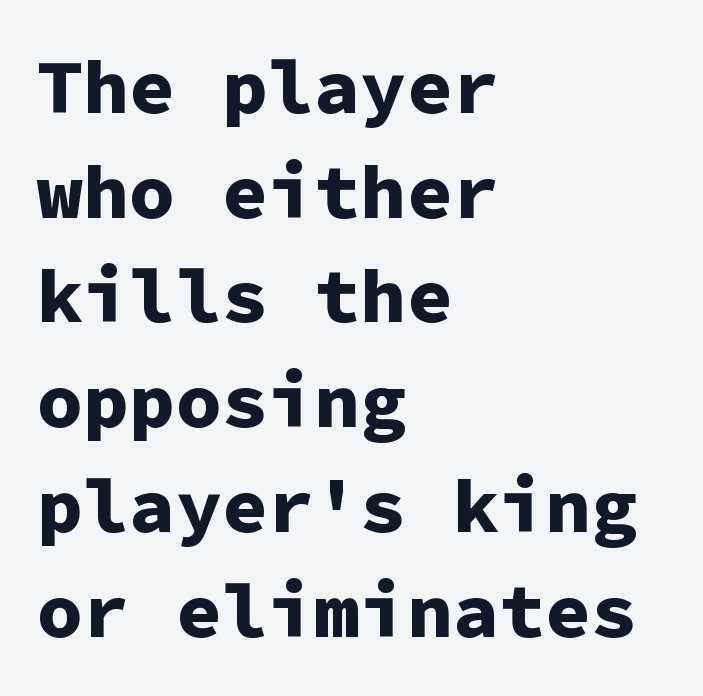
Q: Is the text bold? A: Yes.
Q: Is the text italic (slanted)? A: No, it is upright.
Q: Is the typeface a serif or a sans-serif typeface? A: Sans-serif.
Q: Is the text underlined? A: No.
Q: How is the paragraph aligned? A: Left-aligned.
Q: Is the spacing between letters normal or unusually wide? A: Normal.
Q: Is the spacing between lines tight, normal or loose? A: Normal.
Q: Width (condensed, normal, or wide)? A: Normal.
Q: Stroke contrast? A: Low.
Q: x-height? A: Medium.
Q: Monospaced? A: Yes.
